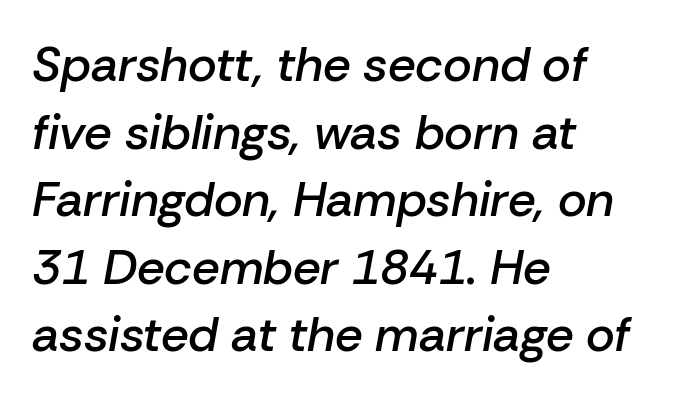
Style check: oblique. Each line starts at the same left margin while the right side varies. These words are printed semibold, heavier than regular yet not bold. Does extra space separate the letters? No, they use regular spacing. The string is rendered with underlining switched off. Each new line begins a customary step beneath the previous one.
